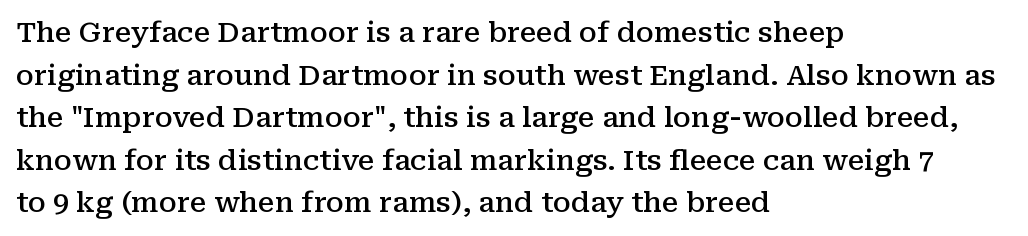
Q: Is the text bold? A: Semi-bold.
Q: Is the text italic (slanted)? A: No, it is upright.
Q: Is the typeface a serif or a sans-serif typeface? A: Serif.
Q: Is the text underlined? A: No.
Q: How is the paragraph aligned? A: Left-aligned.
Q: Is the spacing between letters normal or unusually wide? A: Normal.
Q: Is the spacing between lines tight, normal or loose? A: Normal.
Q: Width (condensed, normal, or wide)? A: Normal.
Q: Stroke contrast? A: Medium.
Q: x-height? A: Medium.
Q: Monospaced? A: No.
